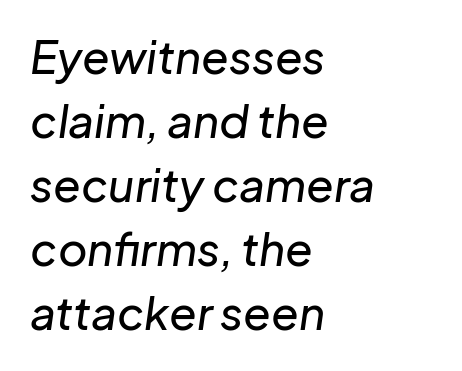
How are the letters spaced? Ordinarily, with no added tracking. The glyphs look as if they've been sheared to an angle. The rendering anchors every line to the left-hand side. The face used here is proportionally spaced, like ordinary book or web type. A bare baseline throughout the passage. How would I describe the line gaps? Plain and ordinary.
